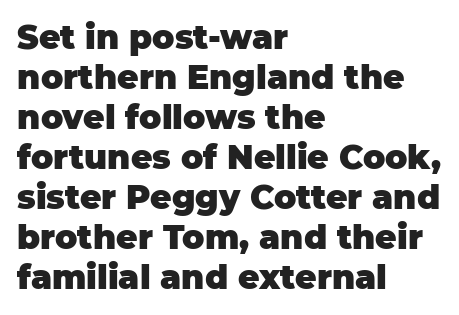
{"serif": "no", "italic": "no", "bold": "yes", "weight": "heavy", "width": "normal", "stroke_contrast": "low", "x_height": "large", "monospaced": "no", "underline": "no", "align": "left", "line_spacing_ratio": 1.21, "letter_spacing": "normal", "letter_spacing_em": 0.0, "glyph_px": 33}
